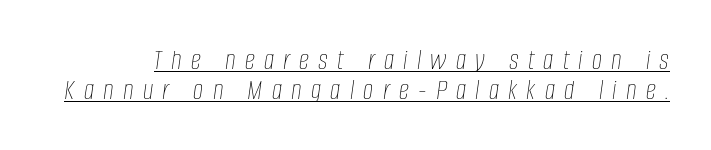
The rendering uses natural spacing where letterforms have individual widths. Short note: letters widely spaced. If you drew a line through each stem, it would be angled. Regarding leading, the lines here are crowded together. The specimen includes a rule beneath the text block's lines.
